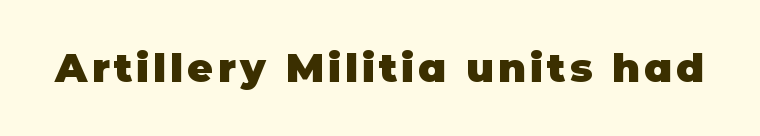
{"serif": "no", "italic": "no", "bold": "yes", "weight": "heavy", "width": "normal", "stroke_contrast": "low", "x_height": "large", "monospaced": "no", "underline": "no", "glyph_px": 40}
